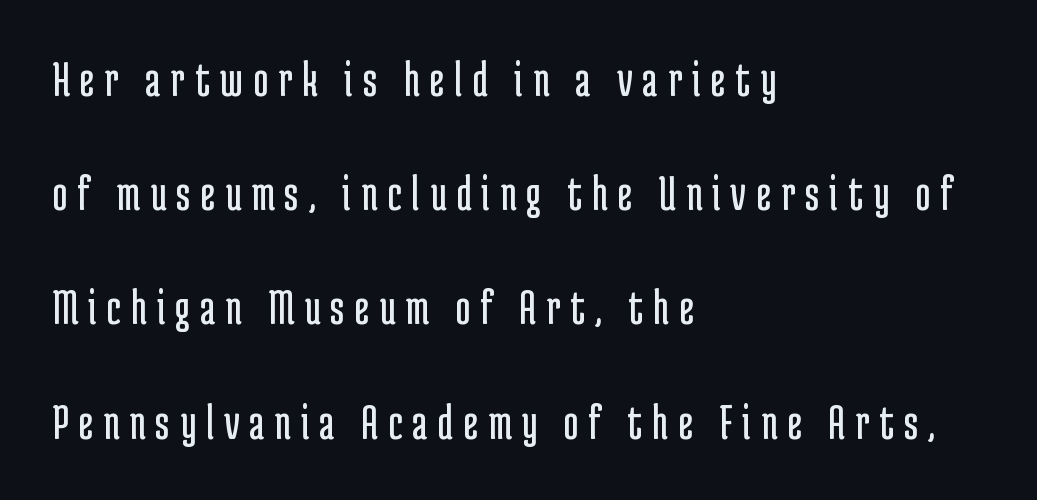
The image shows 51 px regular-weight, condensed sans-serif type, upright; set left-aligned, loose line spacing (2.24x), unusually wide letter spacing (+0.2 em), not underlined; low stroke contrast and a medium x-height.
